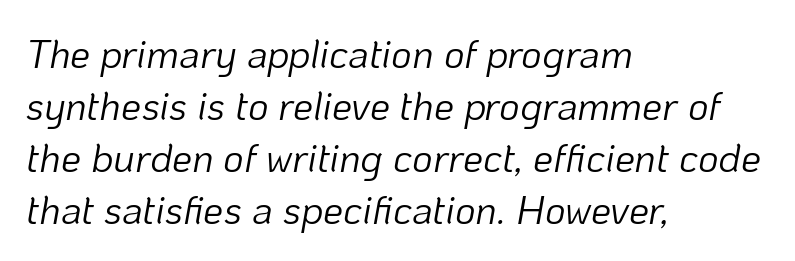
The image shows 40 px light type, italic (leaning right); set left-aligned, normal line spacing (1.3x), normal letter spacing, not underlined; low stroke contrast and a medium x-height.
